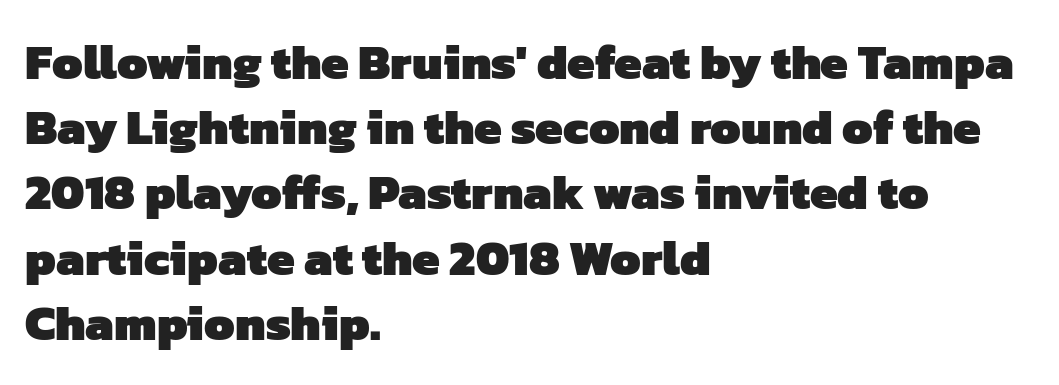
{"serif": "no", "bold": "yes", "weight": "heavy", "width": "normal", "stroke_contrast": "low", "x_height": "medium", "monospaced": "no", "underline": "no", "align": "left", "line_spacing": "normal", "line_spacing_ratio": 1.33, "letter_spacing": "normal", "letter_spacing_em": 0.0, "glyph_px": 49}
